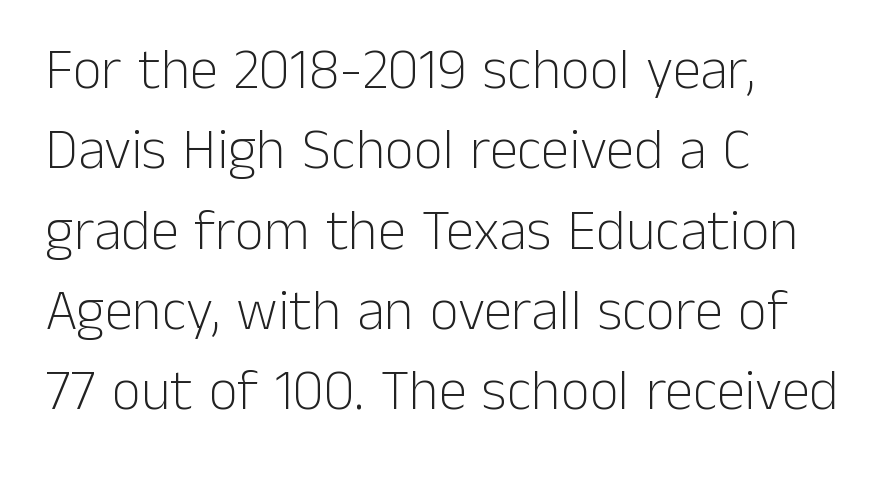
The image shows 57 px light sans-serif type, upright; set left-aligned, normal line spacing (1.41x), normal letter spacing, not underlined; low stroke contrast and a medium x-height.
